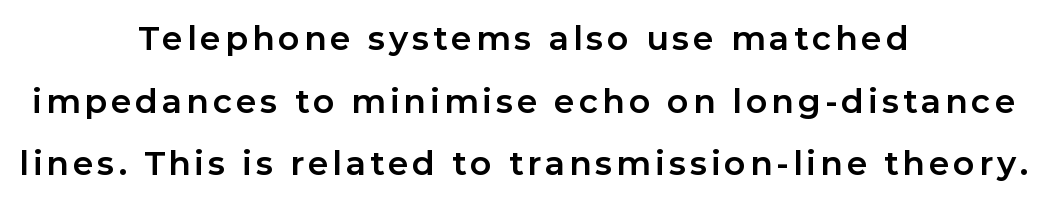
The letters are bold, with thick, heavy strokes. The font family rendered here belongs to the sans-serif group. Is there any slant? The stems are plumb. A student would call this center alignment; a typographer would say set centered. How would I describe the line gaps? Wide and relaxed. Each letter keeps its own natural width here, so spacing adapts to shape.
